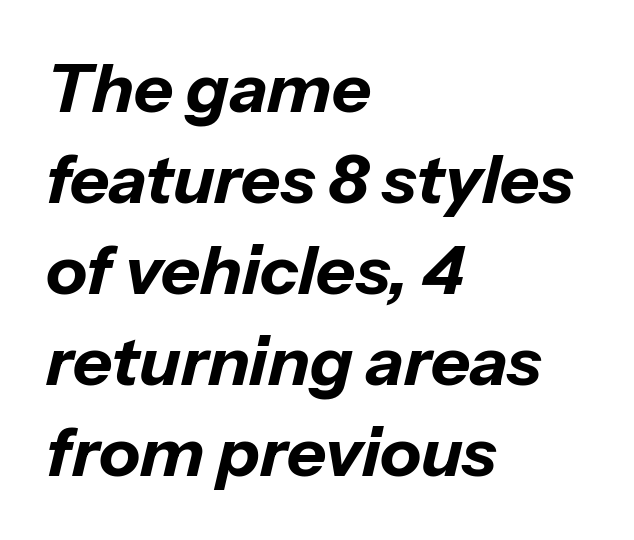
{"italic": "yes", "lean": "right", "slant_degrees": 13, "bold": "yes", "weight": "bold", "width": "normal", "stroke_contrast": "low", "x_height": "medium", "monospaced": "no", "underline": "no", "align": "left", "line_spacing": "normal", "line_spacing_ratio": 1.34, "letter_spacing": "normal", "letter_spacing_em": 0.0, "glyph_px": 68}
